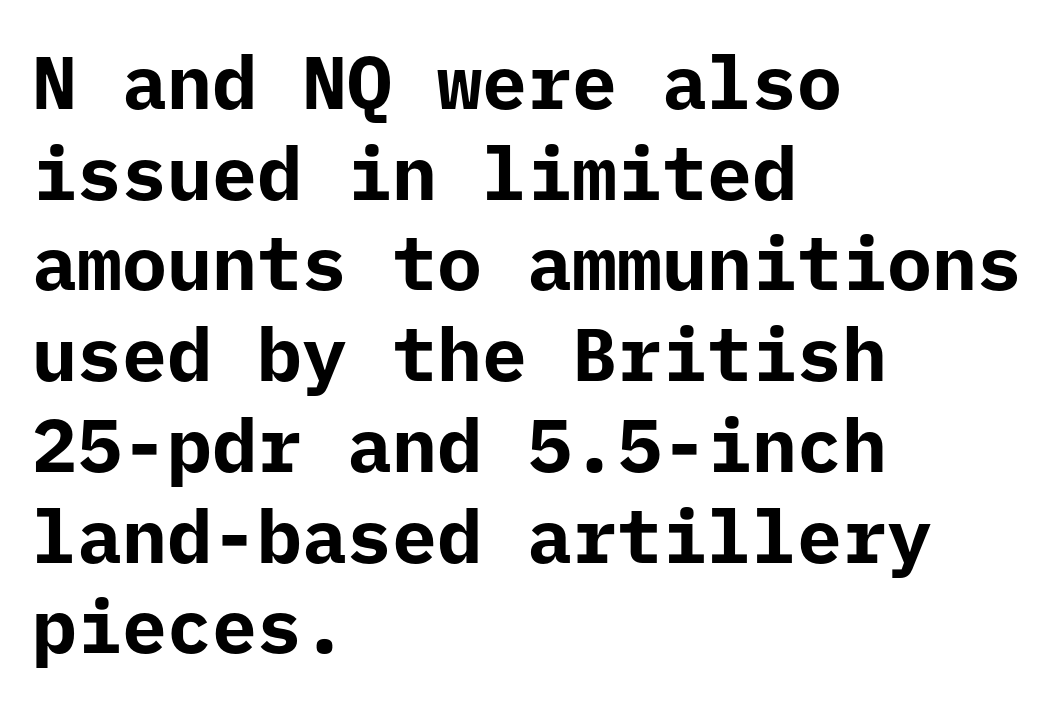
Q: Is the text bold? A: Yes.
Q: Is the text italic (slanted)? A: No, it is upright.
Q: Is the typeface a serif or a sans-serif typeface? A: Sans-serif.
Q: Is the text underlined? A: No.
Q: How is the paragraph aligned? A: Left-aligned.
Q: Is the spacing between letters normal or unusually wide? A: Normal.
Q: Width (condensed, normal, or wide)? A: Normal.
Q: Stroke contrast? A: Low.
Q: x-height? A: Medium.
Q: Monospaced? A: Yes.
